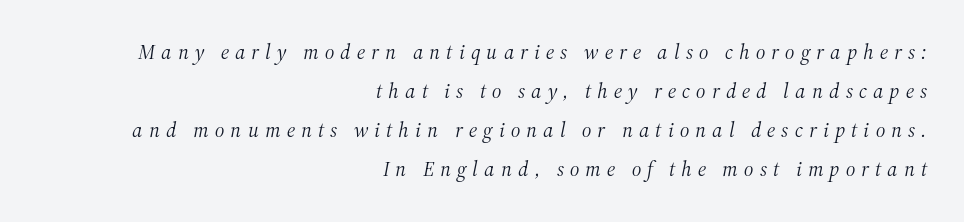
{"italic": "yes", "lean": "right", "slant_degrees": 12, "bold": "no", "underline": "no", "align": "right", "line_spacing_ratio": 1.86, "letter_spacing": "wide", "letter_spacing_em": 0.29, "glyph_px": 21}
